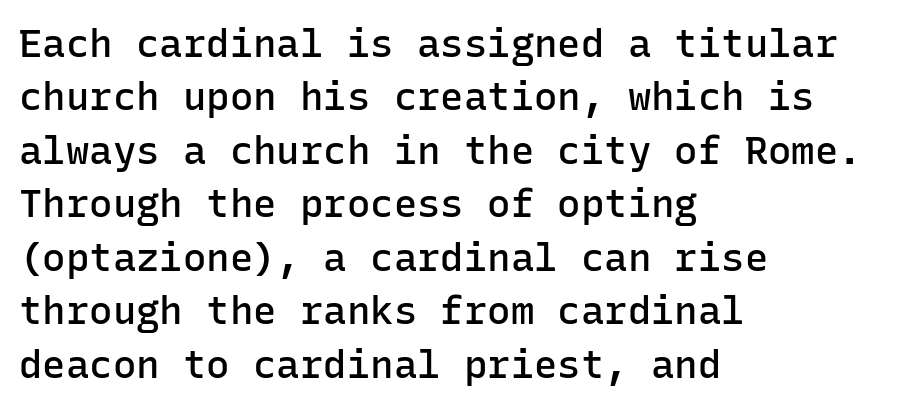
The image shows 39 px semibold sans-serif type, upright, monospaced; set left-aligned, normal line spacing (1.37x), normal letter spacing, not underlined; low stroke contrast and a medium x-height.
